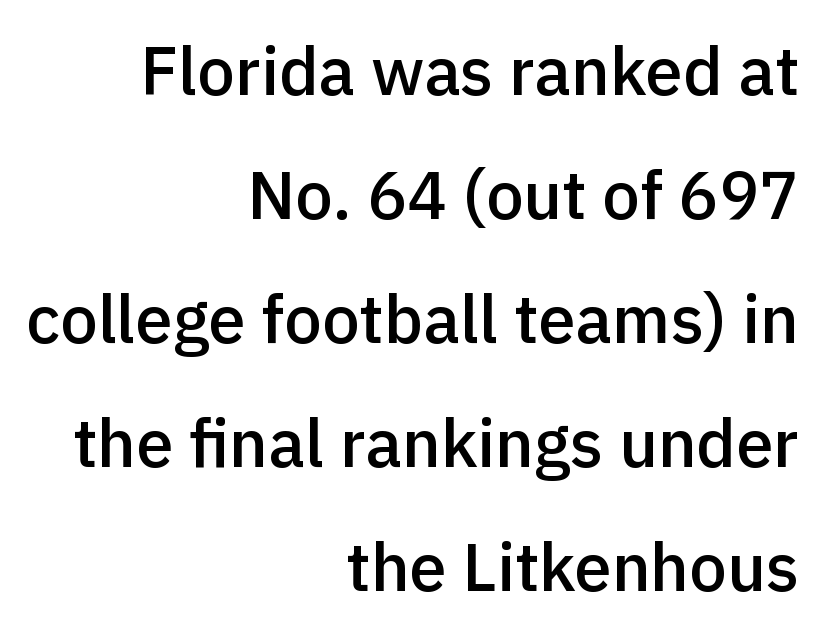
Layout note: lines flush right. Think of a printed novel: that variable character pitch is what you see here. The zone under the glyphs is completely vacant. Every character sits straight up, as roman type does.
